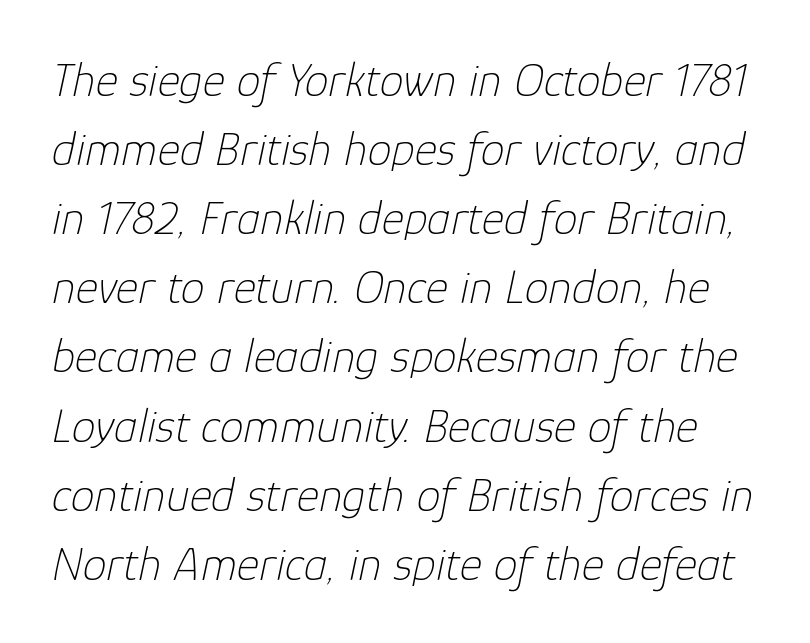
Q: Is the text bold? A: No.
Q: Is the text italic (slanted)? A: Yes, it leans right by about 12 degrees.
Q: Is the text underlined? A: No.
Q: Is the spacing between letters normal or unusually wide? A: Normal.
Q: Is the spacing between lines tight, normal or loose? A: Normal.
Q: Width (condensed, normal, or wide)? A: Normal.
Q: Stroke contrast? A: Low.
Q: x-height? A: Medium.
Q: Monospaced? A: No.
